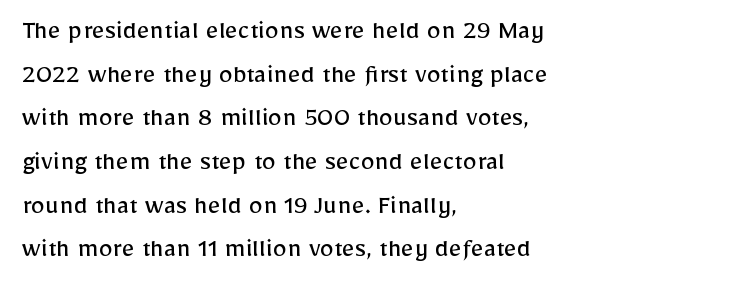
The image shows 28 px regular-weight sans-serif type, upright; set left-aligned, normal line spacing (1.56x), normal letter spacing, not underlined; low stroke contrast and a medium x-height.
